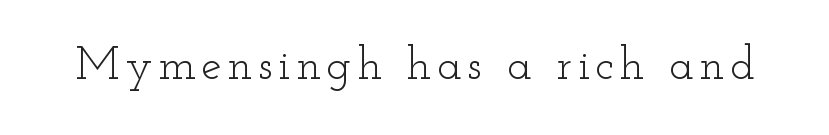
The glyphs in this specimen are seriffed. The letters stand straight up with perfectly vertical stems. Lines of text with bare space underneath. Think of a printed novel: that variable character pitch is what you see here. No extra ink here — the face is not bold.
